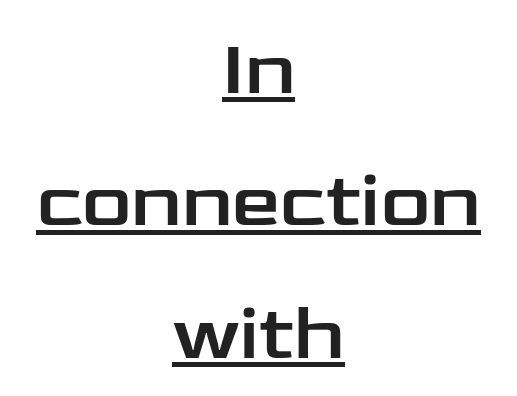
Style check: upright. Glyph-to-glyph distance matches everyday printed text. Proportional: the letters do not fall into vertical columns. Note: no serifs on the glyphs. Somebody hit Ctrl+U on this one — the words are underlined. In CSS terms this would be text-align: center.
